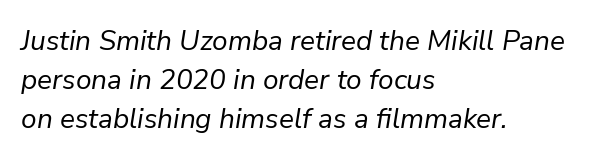
Is there much room between lines? A standard amount, neither cramped nor airy. Lines of text with bare space underneath. The axis of the letterforms is tilted away from vertical. Varying glyph widths throughout — classic text-font behaviour. Stem width sits at or under what a default text font uses. Caption: multi-line text, flush left, ragged right.
